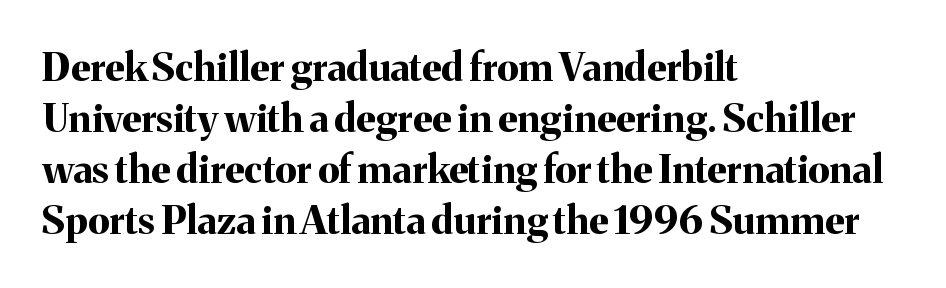
The image shows 39 px bold serif type, upright; set left-aligned, normal line spacing (1.31x), normal letter spacing, not underlined; medium stroke contrast and a medium x-height.
